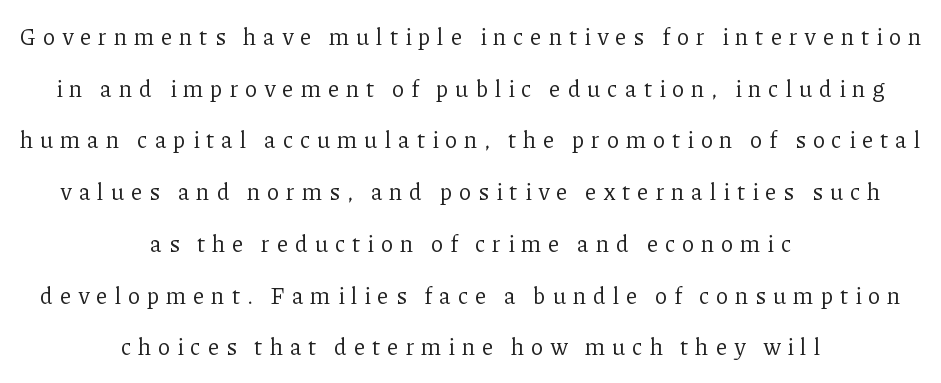
Q: Is the text bold? A: No.
Q: Is the text italic (slanted)? A: No, it is upright.
Q: Is the text underlined? A: No.
Q: How is the paragraph aligned? A: Centered.
Q: Is the spacing between letters normal or unusually wide? A: Unusually wide.
Q: Is the spacing between lines tight, normal or loose? A: Loose.
